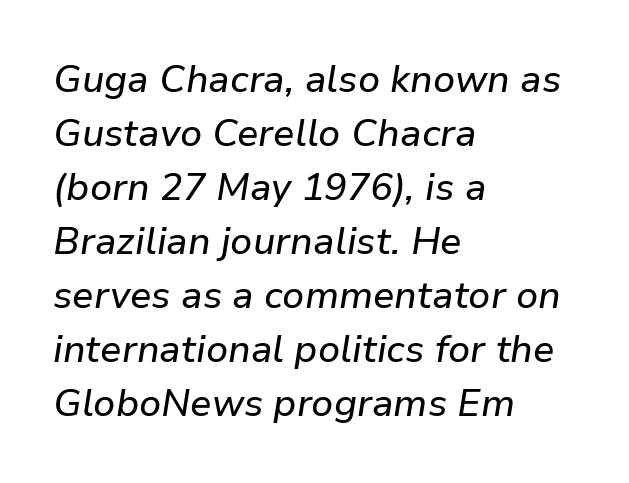
The image shows 38 px text type, italic (leaning right); set left-aligned, normal line spacing (1.42x), normal letter spacing, not underlined; low stroke contrast and a medium x-height.
